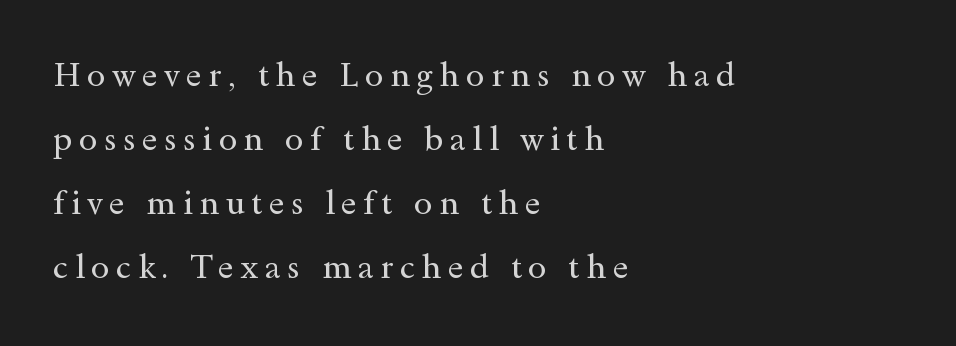
Q: Is the text bold? A: No.
Q: Is the text italic (slanted)? A: No, it is upright.
Q: Is the typeface a serif or a sans-serif typeface? A: Serif.
Q: Is the text underlined? A: No.
Q: How is the paragraph aligned? A: Left-aligned.
Q: Is the spacing between letters normal or unusually wide? A: Unusually wide.
Q: Is the spacing between lines tight, normal or loose? A: Loose.
Q: Width (condensed, normal, or wide)? A: Wide.
Q: x-height? A: Small.
Q: Monospaced? A: No.
